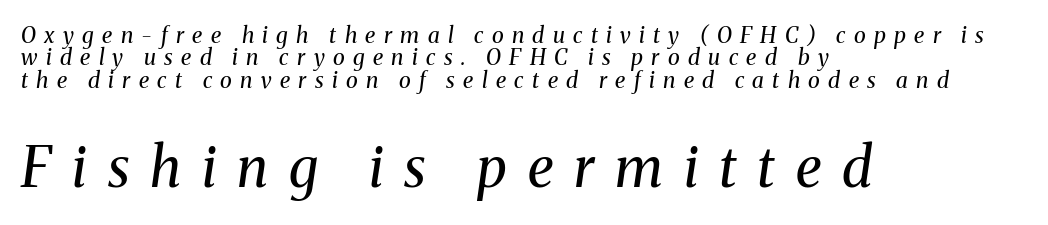
The image shows 55 px regular-weight serif type, italic (leaning right); set left-aligned, tight line spacing (1.02x), unusually wide letter spacing (+0.38 em), not underlined; the second (bottom) block is 2.5x larger; medium stroke contrast and a medium x-height.
